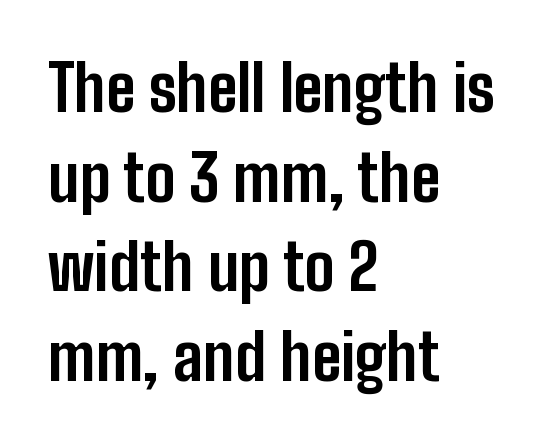
The compositor pushed each line to the left boundary. Bare-footed words on every line. Think of a printed novel: that variable character pitch is what you see here. Heavy-handed strokes throughout: this text is bold.
